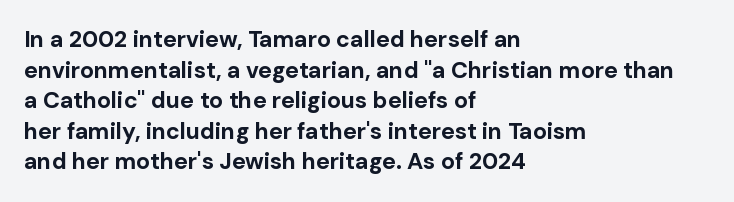
Q: Is the text bold? A: Yes.
Q: Is the text italic (slanted)? A: No, it is upright.
Q: Is the text underlined? A: No.
Q: How is the paragraph aligned? A: Left-aligned.
Q: Is the spacing between letters normal or unusually wide? A: Normal.
Q: Is the spacing between lines tight, normal or loose? A: Normal.
